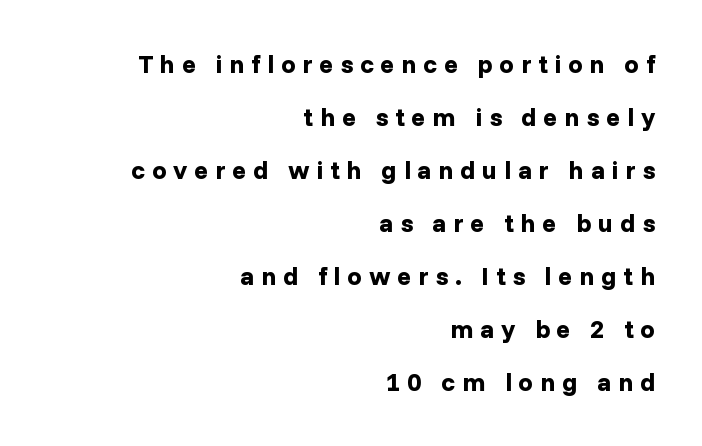
The image shows 26 px bold type, upright; set right-aligned, loose line spacing (2.04x), unusually wide letter spacing (+0.26 em), not underlined.
